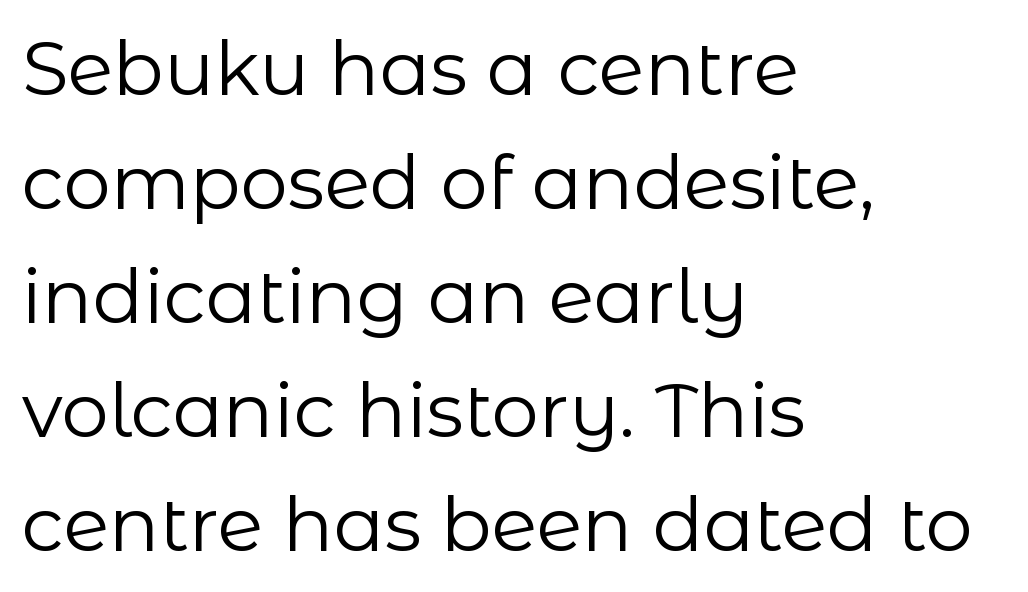
Q: Is the text bold? A: No.
Q: Is the text italic (slanted)? A: No, it is upright.
Q: Is the typeface a serif or a sans-serif typeface? A: Sans-serif.
Q: Is the text underlined? A: No.
Q: How is the paragraph aligned? A: Left-aligned.
Q: Is the spacing between letters normal or unusually wide? A: Normal.
Q: Is the spacing between lines tight, normal or loose? A: Normal.
Q: Width (condensed, normal, or wide)? A: Normal.
Q: Stroke contrast? A: Low.
Q: x-height? A: Medium.
Q: Monospaced? A: No.
